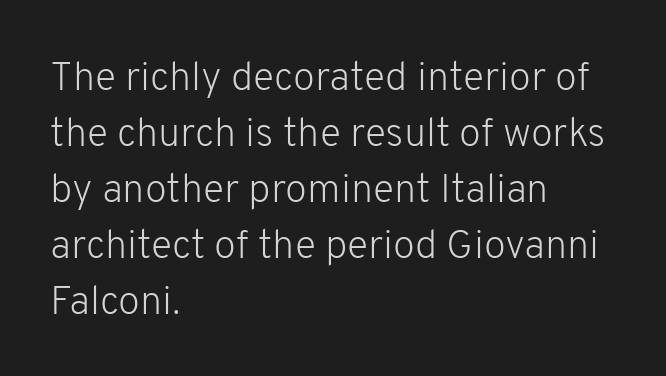
{"serif": "no", "italic": "no", "bold": "no", "weight": "light", "width": "normal", "stroke_contrast": "low", "x_height": "medium", "monospaced": "no", "underline": "no", "align": "left", "line_spacing": "normal", "line_spacing_ratio": 1.4, "letter_spacing": "normal", "letter_spacing_em": 0.0, "glyph_px": 40}
